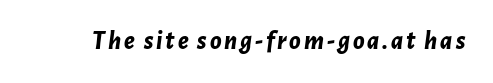
The image shows 26 px bold type, italic (leaning right); set not underlined.
